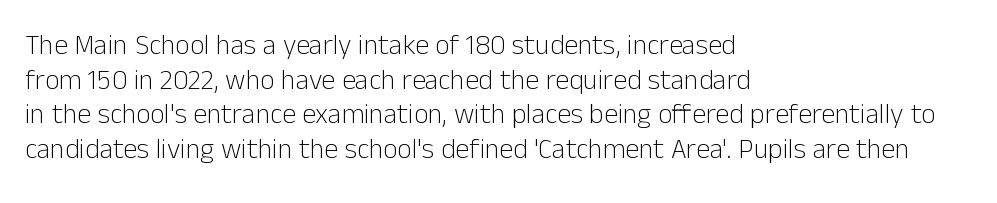
{"serif": "no", "italic": "no", "bold": "no", "weight": "light", "width": "normal", "stroke_contrast": "low", "x_height": "medium", "monospaced": "no", "underline": "no", "align": "left", "line_spacing_ratio": 1.24, "letter_spacing": "normal", "letter_spacing_em": 0.0, "glyph_px": 28}
